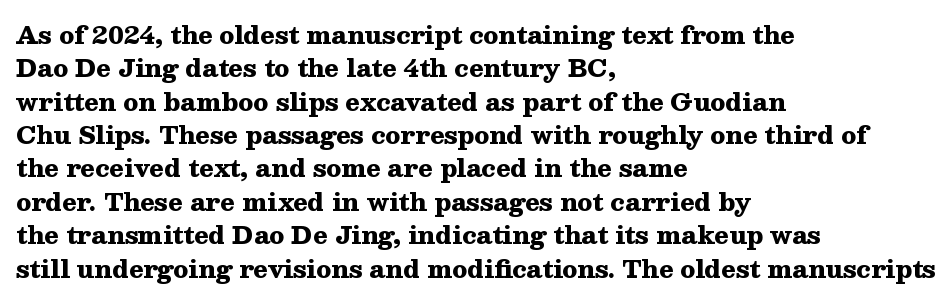
Q: Is the text bold? A: Yes.
Q: Is the text italic (slanted)? A: No, it is upright.
Q: Is the text underlined? A: No.
Q: How is the paragraph aligned? A: Left-aligned.
Q: Is the spacing between letters normal or unusually wide? A: Normal.
Q: Is the spacing between lines tight, normal or loose? A: Normal.
